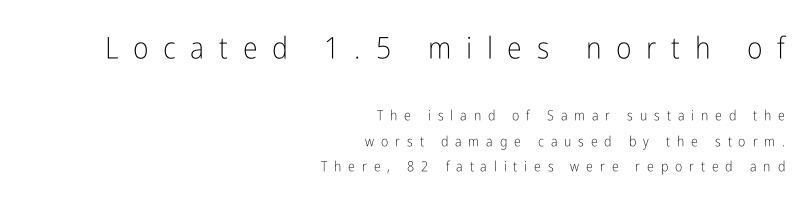
{"serif": "no", "italic": "no", "bold": "no", "weight": "light", "width": "condensed", "stroke_contrast": "low", "x_height": "medium", "monospaced": "no", "underline": "no", "align": "right", "line_spacing_ratio": 1.83, "letter_spacing": "wide", "letter_spacing_em": 0.49, "larger_block": "first", "size_ratio": 2.14, "glyph_px": 30}
